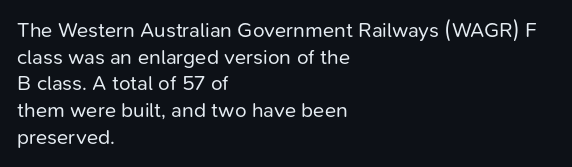
Summary of weight: not heavy and not bold. The vertical gap from one line to the next is medium. The type is set solid horizontally, with unmodified tracking. No italicization has been applied; the sample stays upright. The paragraph shown leans on its left margin. The gap between lines stays unmarked.
